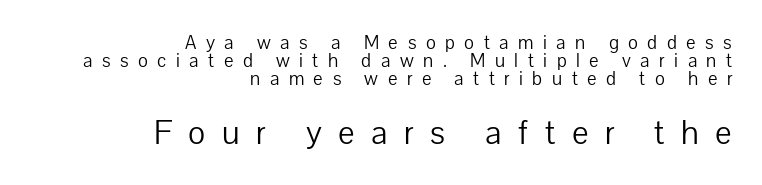
The strokes are not fattened; the text isn't bold. Characters remain perfectly vertical along every line. The face used here is rendered with a markedly widened letterfit. Is this a sans? Yes — the strokes have no serifs. The ragged edge is on the left, which tells us the setting is flush right. The space beneath each line is pristine and unruled.
